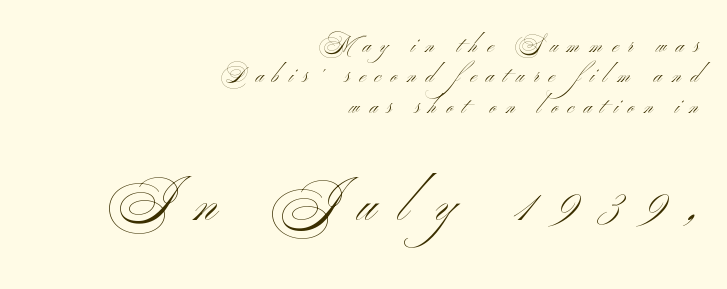
These glyphs show unthickened strokes, regular width or finer. Honestly, there is no underline to notice here at all. Nothing sits at the stroke ends, so this counts as sans-serif.
